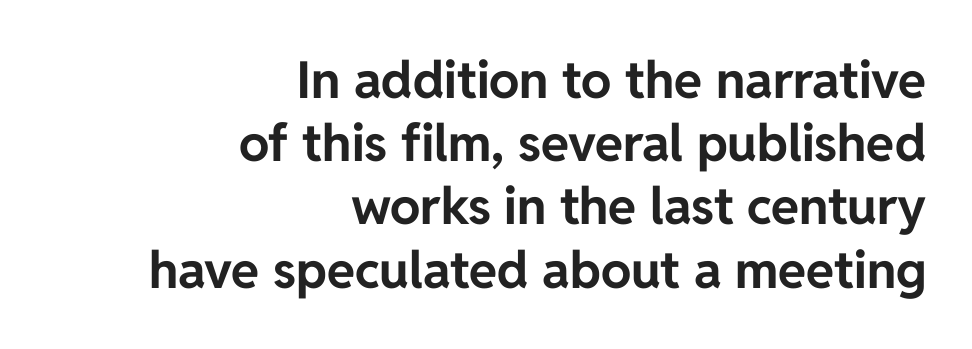
Q: Is the text bold? A: Yes.
Q: Is the text italic (slanted)? A: No, it is upright.
Q: Is the typeface a serif or a sans-serif typeface? A: Sans-serif.
Q: Is the text underlined? A: No.
Q: How is the paragraph aligned? A: Right-aligned.
Q: Is the spacing between letters normal or unusually wide? A: Normal.
Q: Width (condensed, normal, or wide)? A: Normal.
Q: Stroke contrast? A: Low.
Q: x-height? A: Medium.
Q: Monospaced? A: No.
